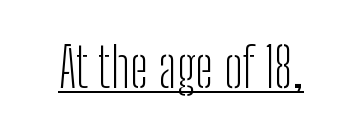
The image shows 54 px light, condensed sans-serif type, upright; set normal letter spacing, underlined; low stroke contrast and a medium x-height.
